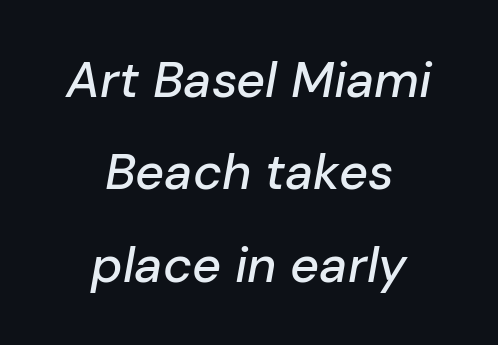
Tall strokes in this sample are angled rather than plumb. Words float on clear page, feet unadorned. Each letter keeps its own natural width here, so spacing adapts to shape. A typesetter would call this zero additional tracking. Centered paragraph, ragged on both sides.
